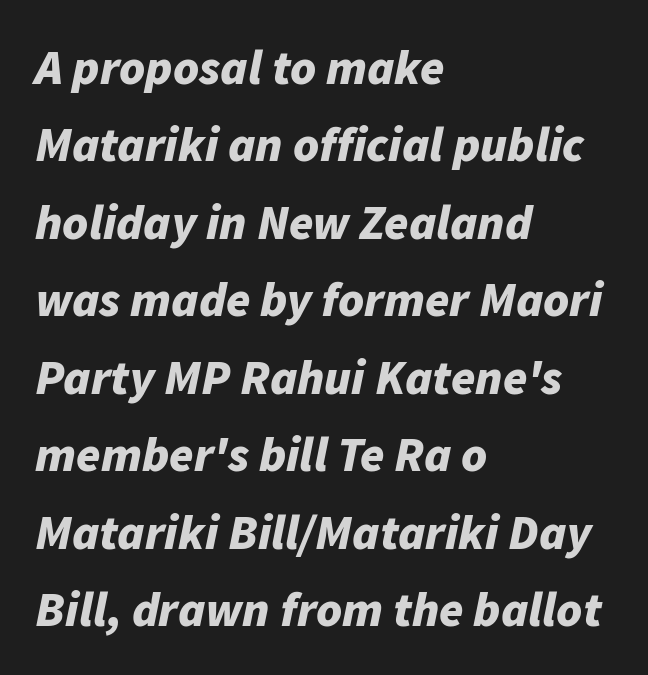
{"italic": "yes", "lean": "right", "slant_degrees": 11, "bold": "yes", "weight": "bold", "width": "normal", "stroke_contrast": "low", "x_height": "medium", "monospaced": "no", "underline": "no", "align": "left", "line_spacing": "normal", "line_spacing_ratio": 1.58, "letter_spacing": "normal", "letter_spacing_em": 0.0, "glyph_px": 49}
